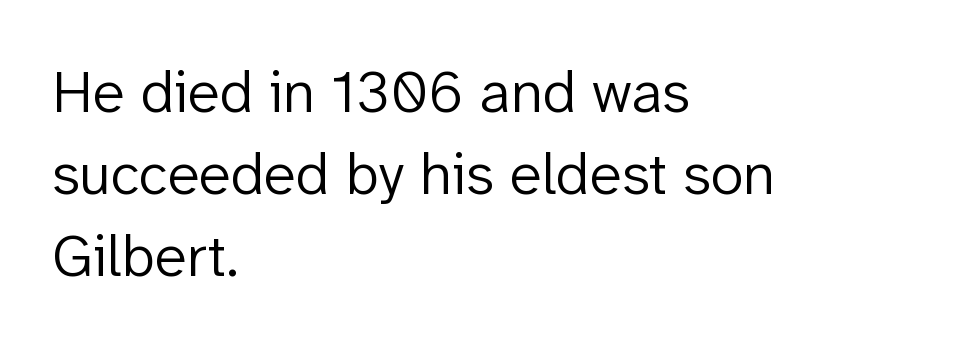
{"serif": "no", "italic": "no", "bold": "no", "weight": "light", "width": "normal", "stroke_contrast": "low", "x_height": "medium", "monospaced": "no", "underline": "no", "align": "left", "line_spacing": "normal", "line_spacing_ratio": 1.37, "letter_spacing": "normal", "letter_spacing_em": 0.0, "glyph_px": 60}
